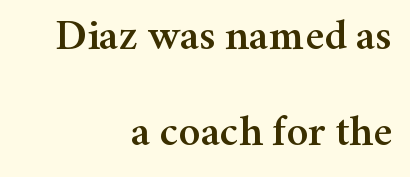
The image shows 44 px serif type, upright; set right-aligned, loose line spacing (2.18x), normal letter spacing, not underlined; medium stroke contrast and a medium x-height.
